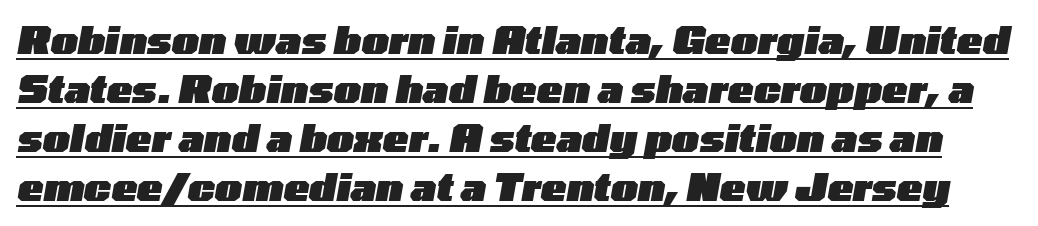
Q: Is the text bold? A: Yes.
Q: Is the text italic (slanted)? A: Yes, it leans right by about 10 degrees.
Q: Is the text underlined? A: Yes.
Q: Is the spacing between letters normal or unusually wide? A: Normal.
Q: Is the spacing between lines tight, normal or loose? A: Normal.
Q: Width (condensed, normal, or wide)? A: Wide.
Q: Stroke contrast? A: Low.
Q: x-height? A: Medium.
Q: Monospaced? A: No.
